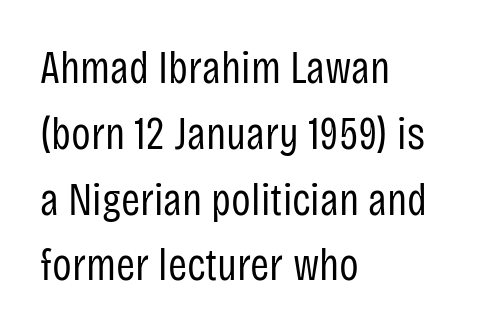
Q: Is the text bold? A: No.
Q: Is the text italic (slanted)? A: No, it is upright.
Q: Is the typeface a serif or a sans-serif typeface? A: Sans-serif.
Q: Is the text underlined? A: No.
Q: How is the paragraph aligned? A: Left-aligned.
Q: Is the spacing between letters normal or unusually wide? A: Normal.
Q: Is the spacing between lines tight, normal or loose? A: Normal.
Q: Width (condensed, normal, or wide)? A: Condensed.
Q: Stroke contrast? A: Low.
Q: x-height? A: Large.
Q: Monospaced? A: No.
